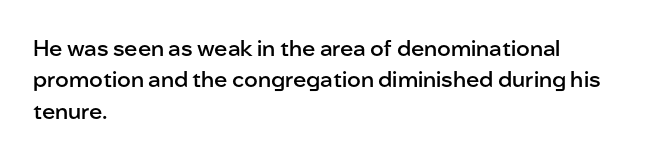
Successive baselines arrive at the customary interval. Horizontally, the lines are justified to the leading edge only. Short note: letters normally spaced. Emphasis by weight is partial: semibold. The gap between lines stays unmarked. Ordinary non-slanted type is in use.
